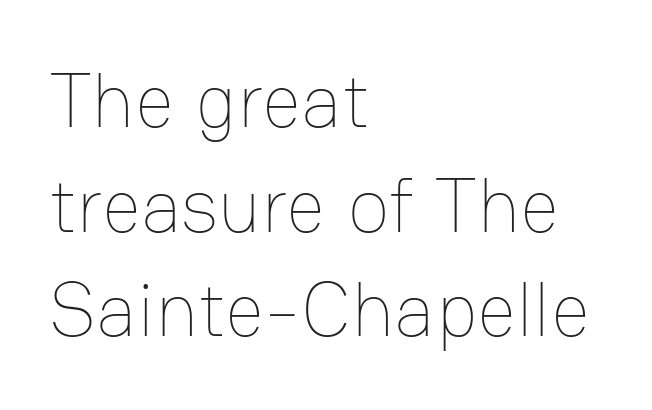
The image shows 77 px thin type, upright; set left-aligned, normal line spacing (1.36x), normal letter spacing, not underlined; low stroke contrast and a medium x-height.
